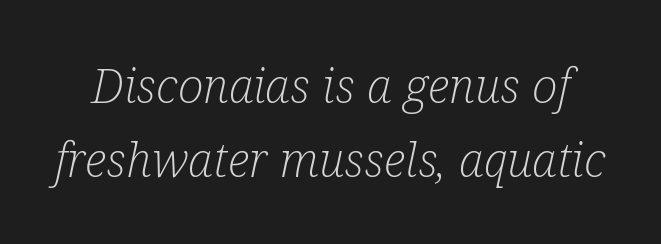
Q: Is the text bold? A: No.
Q: Is the text italic (slanted)? A: Yes, it leans right by about 12 degrees.
Q: Is the typeface a serif or a sans-serif typeface? A: Serif.
Q: Is the text underlined? A: No.
Q: Is the spacing between letters normal or unusually wide? A: Normal.
Q: Is the spacing between lines tight, normal or loose? A: Normal.
Q: Width (condensed, normal, or wide)? A: Condensed.
Q: Stroke contrast? A: Low.
Q: x-height? A: Medium.
Q: Monospaced? A: No.
